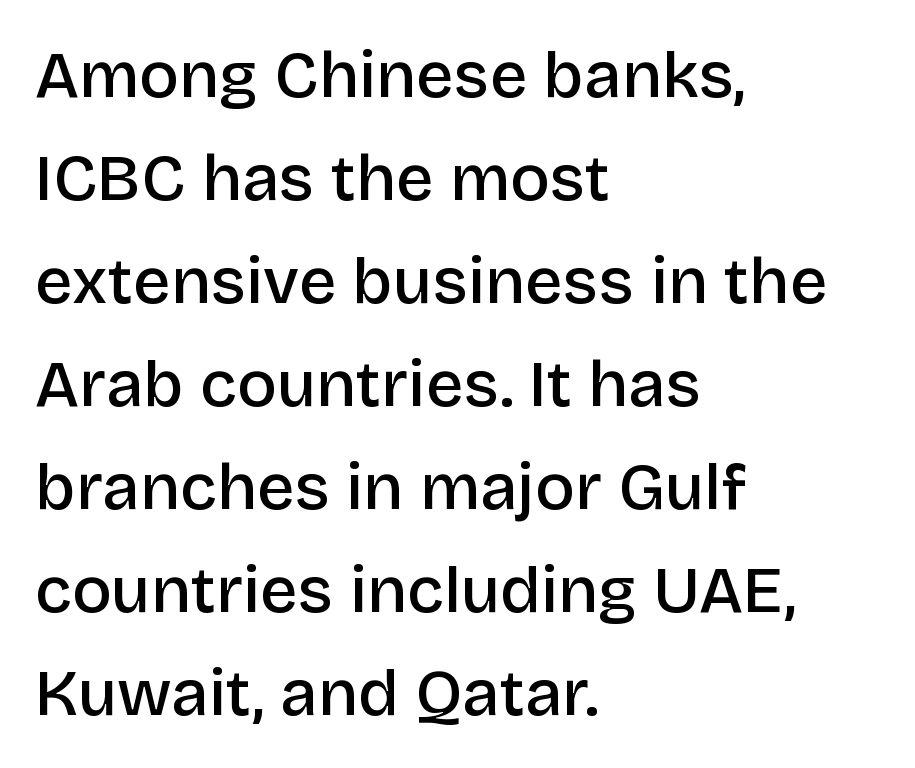
Q: Is the text bold? A: Semi-bold.
Q: Is the text italic (slanted)? A: No, it is upright.
Q: Is the typeface a serif or a sans-serif typeface? A: Sans-serif.
Q: Is the text underlined? A: No.
Q: How is the paragraph aligned? A: Left-aligned.
Q: Is the spacing between letters normal or unusually wide? A: Normal.
Q: Is the spacing between lines tight, normal or loose? A: Normal.
Q: Width (condensed, normal, or wide)? A: Normal.
Q: Stroke contrast? A: Low.
Q: x-height? A: Large.
Q: Monospaced? A: No.
